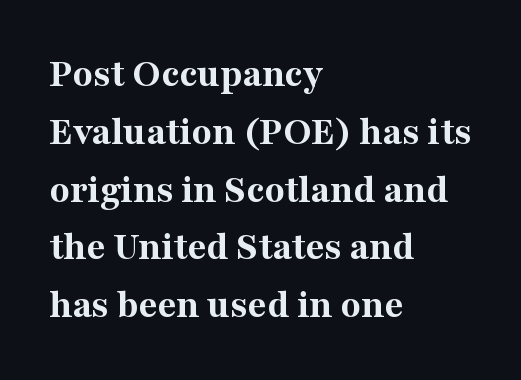
The image shows 41 px bold serif type, upright; set left-aligned, normal line spacing (1.41x), normal letter spacing, not underlined; medium stroke contrast and a medium x-height.
